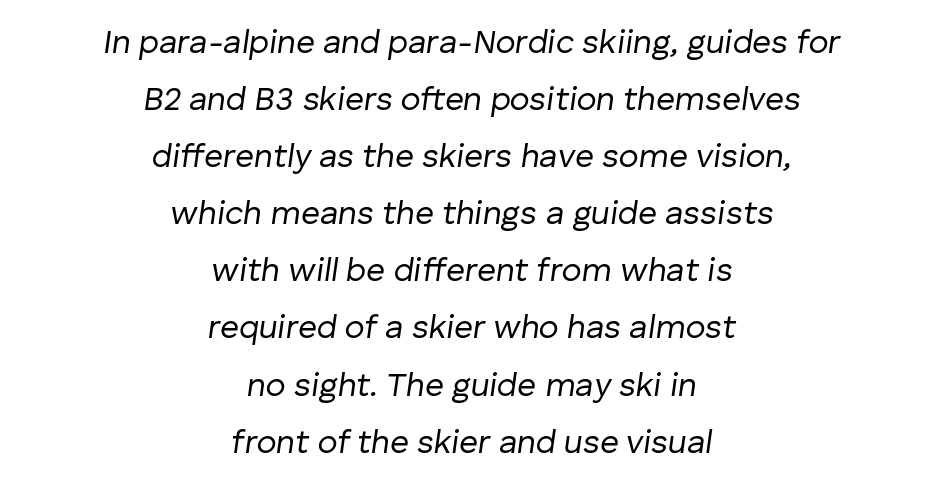
Q: Is the text bold? A: No.
Q: Is the text italic (slanted)? A: Yes, it leans right by about 8 degrees.
Q: Is the text underlined? A: No.
Q: How is the paragraph aligned? A: Centered.
Q: Is the spacing between letters normal or unusually wide? A: Normal.
Q: Width (condensed, normal, or wide)? A: Normal.
Q: Stroke contrast? A: Low.
Q: x-height? A: Medium.
Q: Monospaced? A: No.
